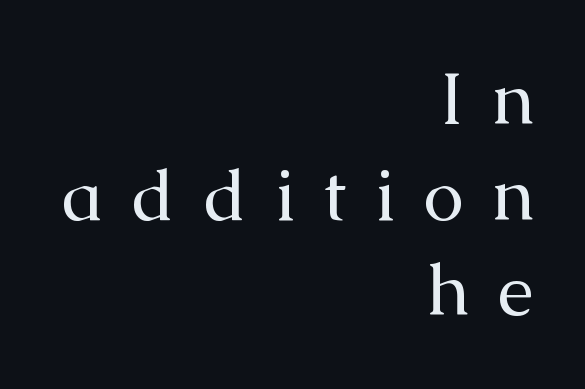
Q: Is the text bold? A: No.
Q: Is the text italic (slanted)? A: No, it is upright.
Q: Is the typeface a serif or a sans-serif typeface? A: Serif.
Q: Is the text underlined? A: No.
Q: How is the paragraph aligned? A: Right-aligned.
Q: Is the spacing between letters normal or unusually wide? A: Unusually wide.
Q: Is the spacing between lines tight, normal or loose? A: Normal.
Q: Width (condensed, normal, or wide)? A: Normal.
Q: Stroke contrast? A: Medium.
Q: x-height? A: Medium.
Q: Monospaced? A: No.
